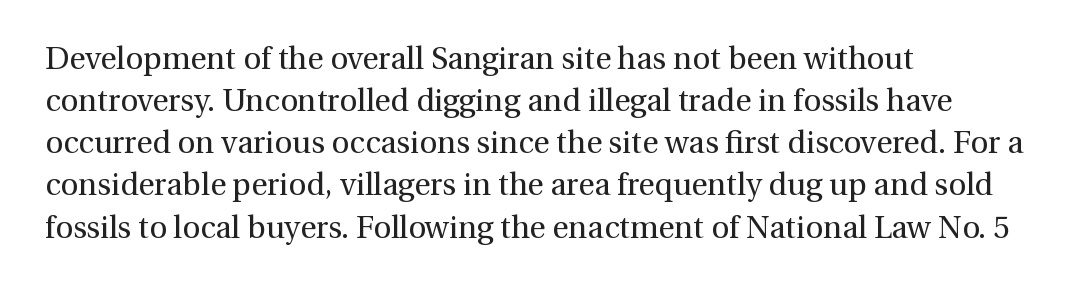
Q: Is the text bold? A: No.
Q: Is the text italic (slanted)? A: No, it is upright.
Q: Is the typeface a serif or a sans-serif typeface? A: Serif.
Q: Is the text underlined? A: No.
Q: How is the paragraph aligned? A: Left-aligned.
Q: Is the spacing between letters normal or unusually wide? A: Normal.
Q: Is the spacing between lines tight, normal or loose? A: Normal.
Q: Width (condensed, normal, or wide)? A: Normal.
Q: Stroke contrast? A: Medium.
Q: x-height? A: Medium.
Q: Monospaced? A: No.
